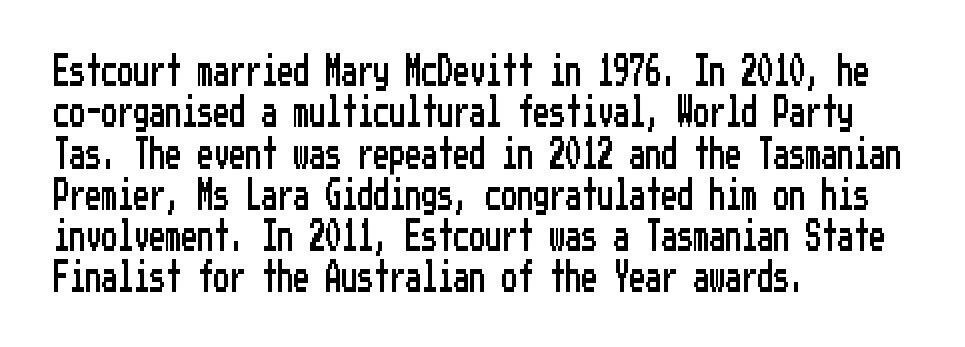
Stroke terminals: plain, sans-serif. The strip under each line holds only bare page. Does extra space separate the letters? No, they use regular spacing. The lines in this sample share a left origin and differ only in where they stop.
